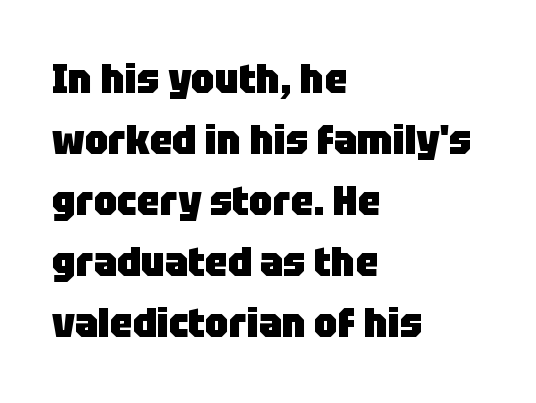
Q: Is the text bold? A: Yes.
Q: Is the text italic (slanted)? A: No, it is upright.
Q: Is the typeface a serif or a sans-serif typeface? A: Sans-serif.
Q: Is the text underlined? A: No.
Q: How is the paragraph aligned? A: Left-aligned.
Q: Is the spacing between letters normal or unusually wide? A: Normal.
Q: Is the spacing between lines tight, normal or loose? A: Normal.
Q: Width (condensed, normal, or wide)? A: Normal.
Q: Stroke contrast? A: Low.
Q: x-height? A: Large.
Q: Monospaced? A: No.
